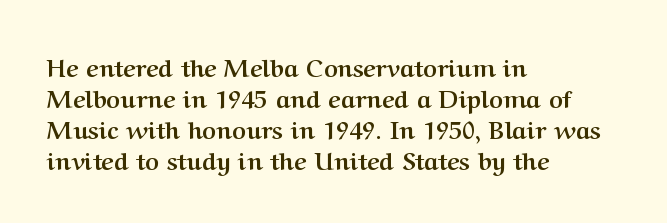
If you measured baseline to baseline, you'd find a middling distance. The specimen reads as upright at a glance. Glyph-to-glyph distance matches everyday printed text. Heavy, bold letterforms. Each row of text sits above clean, open space.
